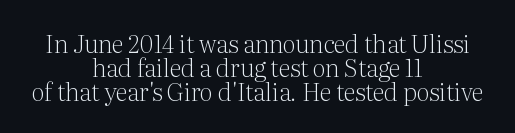
Q: Is the text bold? A: No.
Q: Is the text italic (slanted)? A: No, it is upright.
Q: Is the text underlined? A: No.
Q: How is the paragraph aligned? A: Centered.
Q: Is the spacing between letters normal or unusually wide? A: Normal.
Q: Is the spacing between lines tight, normal or loose? A: Tight.
